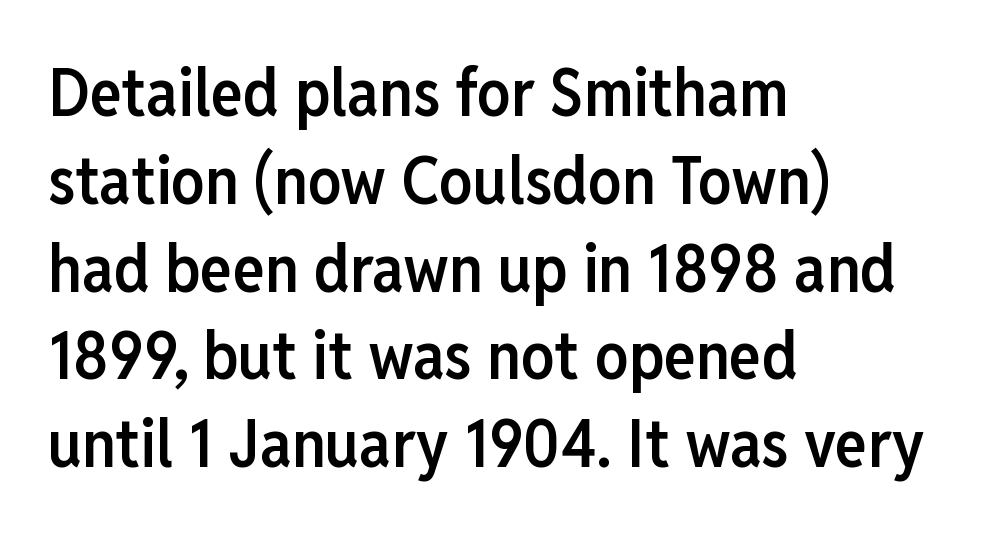
The passage shown is not underscored anywhere. Classification — sans serif. Regarding leading, the lines here are spaced in the standard way. Designer's note — italics off, roman on. What weight is shown? A semibold, between regular and bold. Looks like regular typesetting: each glyph gets only the width it needs.
